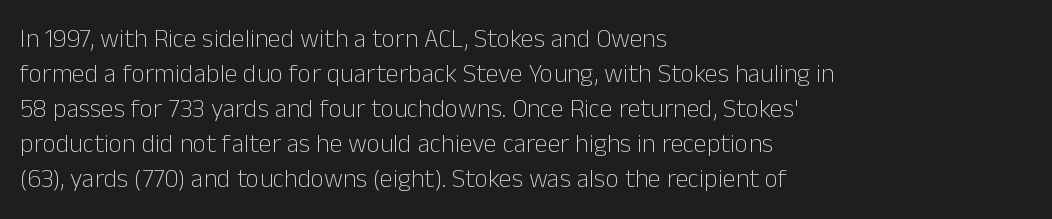
Q: Is the text bold? A: No.
Q: Is the text italic (slanted)? A: No, it is upright.
Q: Is the text underlined? A: No.
Q: How is the paragraph aligned? A: Left-aligned.
Q: Is the spacing between letters normal or unusually wide? A: Normal.
Q: Is the spacing between lines tight, normal or loose? A: Normal.
